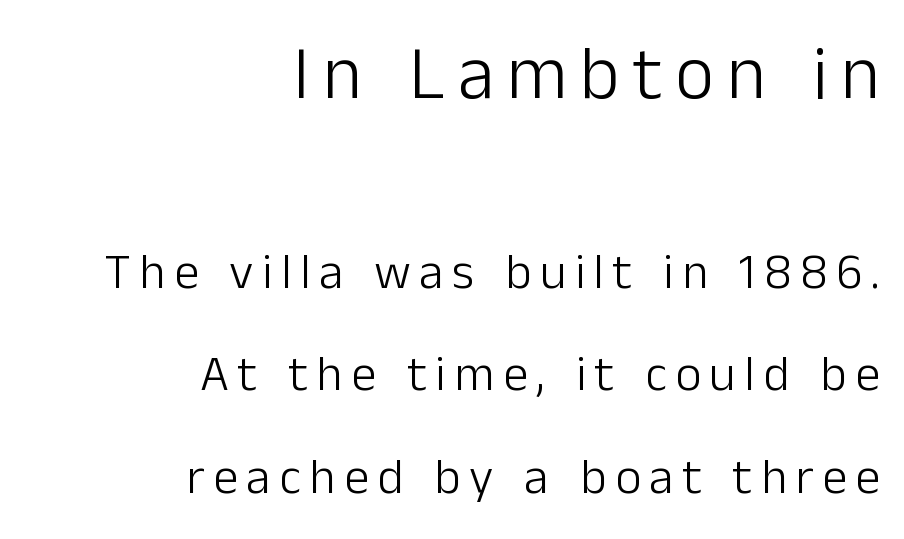
The image shows 75 px light sans-serif type, upright; set right-aligned, loose line spacing (2.05x), not underlined; the first (top) block is 1.5x larger; low stroke contrast and a medium x-height.
